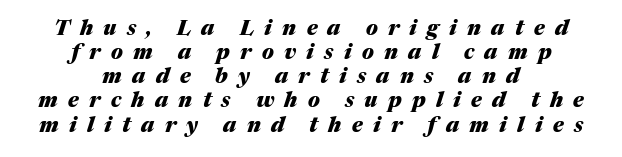
Q: Is the text bold? A: Yes.
Q: Is the text italic (slanted)? A: Yes, it leans right by about 17 degrees.
Q: Is the text underlined? A: No.
Q: How is the paragraph aligned? A: Centered.
Q: Is the spacing between letters normal or unusually wide? A: Unusually wide.
Q: Is the spacing between lines tight, normal or loose? A: Tight.
